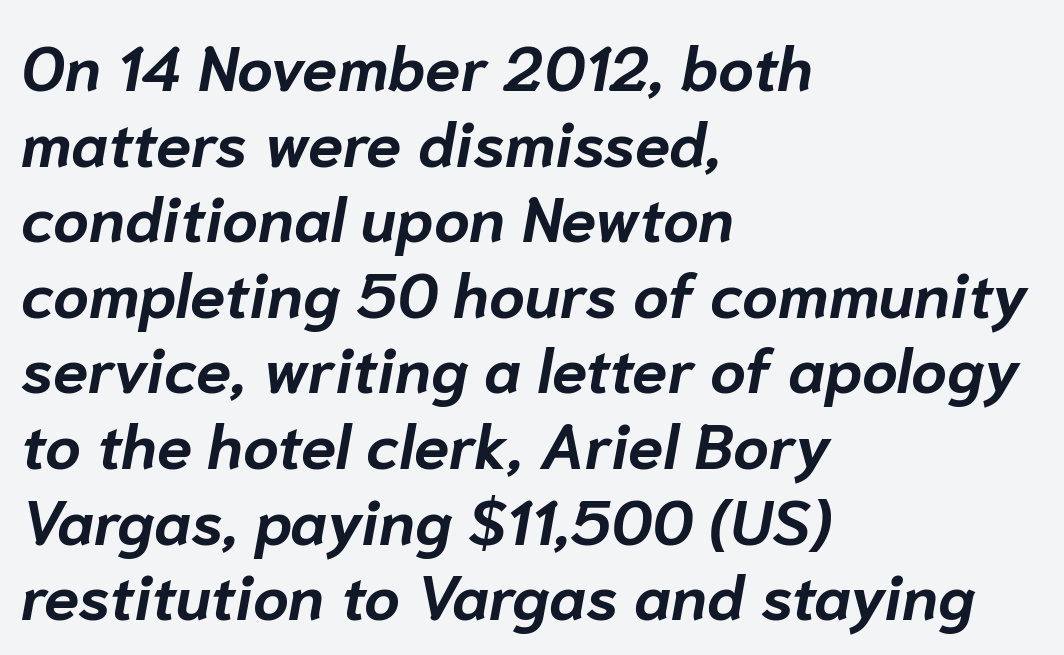
Q: Is the text bold? A: Yes.
Q: Is the text italic (slanted)? A: Yes, it leans right by about 10 degrees.
Q: Is the text underlined? A: No.
Q: How is the paragraph aligned? A: Left-aligned.
Q: Is the spacing between letters normal or unusually wide? A: Normal.
Q: Width (condensed, normal, or wide)? A: Normal.
Q: Stroke contrast? A: Low.
Q: x-height? A: Medium.
Q: Monospaced? A: No.
